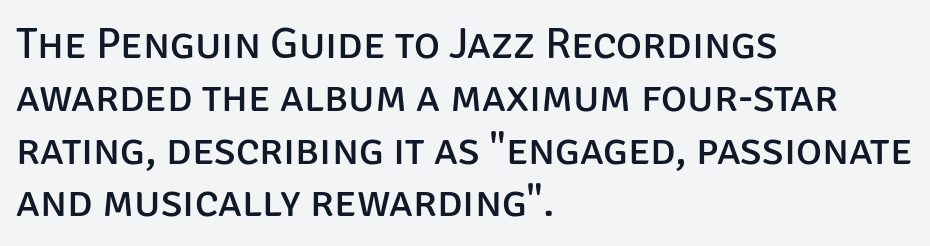
Short note: letters normally spaced. Unlike a traditional serif, this face leaves its strokes unadorned. Weight class: somewhere from thin through regular. Each row of text sits above clean, open space. Each letter keeps its own natural width here, so spacing adapts to shape. The passage is arranged the way most books set body copy — flush left.
